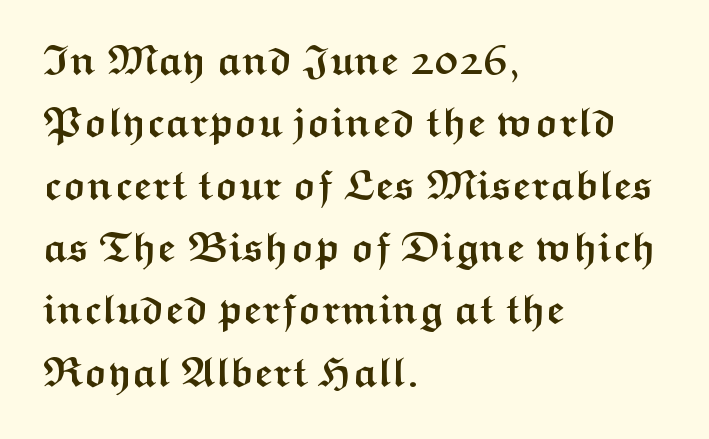
{"serif": "no", "italic": "no", "bold": "yes", "weight": "semibold", "width": "wide", "stroke_contrast": "medium", "x_height": "medium", "monospaced": "no", "underline": "no", "align": "left", "line_spacing": "normal", "line_spacing_ratio": 1.52, "letter_spacing": "normal", "letter_spacing_em": 0.0, "glyph_px": 41}
